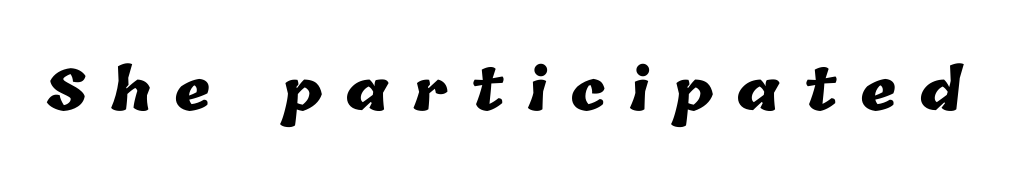
The image shows 56 px heavy type; set unusually wide letter spacing (+0.41 em), not underlined; low stroke contrast and a medium x-height.
